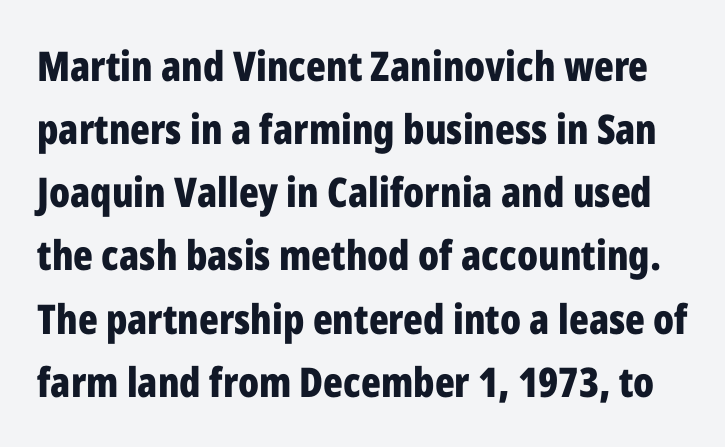
{"serif": "no", "italic": "no", "bold": "yes", "weight": "bold", "width": "condensed", "stroke_contrast": "low", "x_height": "medium", "monospaced": "no", "underline": "no", "line_spacing": "normal", "line_spacing_ratio": 1.54, "letter_spacing": "normal", "letter_spacing_em": 0.0, "glyph_px": 41}
